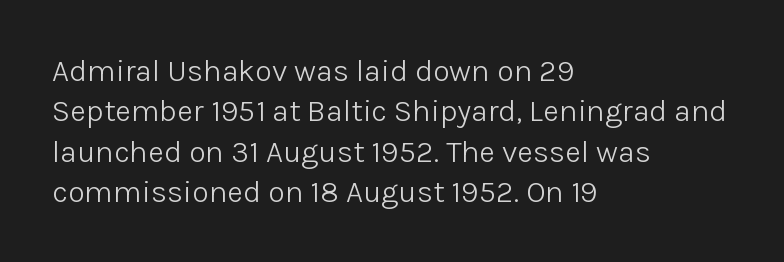
Q: Is the text bold? A: No.
Q: Is the text italic (slanted)? A: No, it is upright.
Q: Is the typeface a serif or a sans-serif typeface? A: Sans-serif.
Q: Is the text underlined? A: No.
Q: How is the paragraph aligned? A: Left-aligned.
Q: Is the spacing between letters normal or unusually wide? A: Normal.
Q: Is the spacing between lines tight, normal or loose? A: Normal.
Q: Width (condensed, normal, or wide)? A: Normal.
Q: Stroke contrast? A: Low.
Q: x-height? A: Medium.
Q: Monospaced? A: No.
